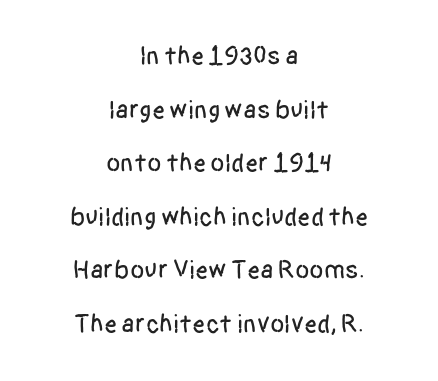
The letters stand straight up with perfectly vertical stems. The space directly below the letters is spotless. These lines are centered, leaving both edges ragged. What's the leading like? Stretched, with rows far apart. Observe the ordinary spacing: letters are neighbours, not strangers.
